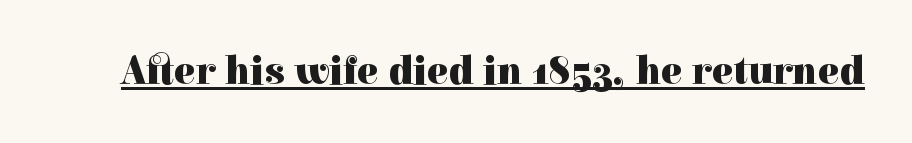
{"serif": "yes", "italic": "no", "bold": "yes", "weight": "heavy", "width": "normal", "x_height": "medium", "monospaced": "no", "underline": "yes", "letter_spacing": "normal", "letter_spacing_em": 0.0, "glyph_px": 40}
